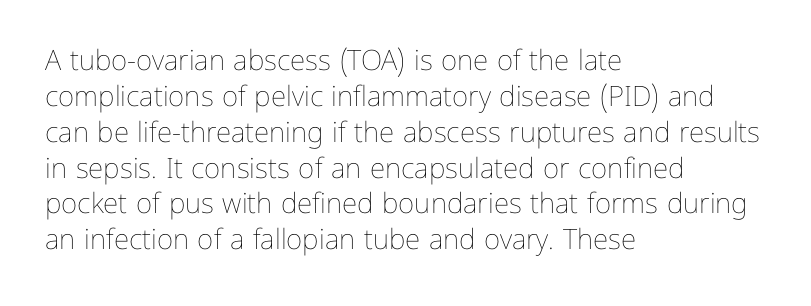
The image shows 28 px thin type, upright; set left-aligned, normal line spacing (1.28x), normal letter spacing, not underlined; low stroke contrast and a medium x-height.
